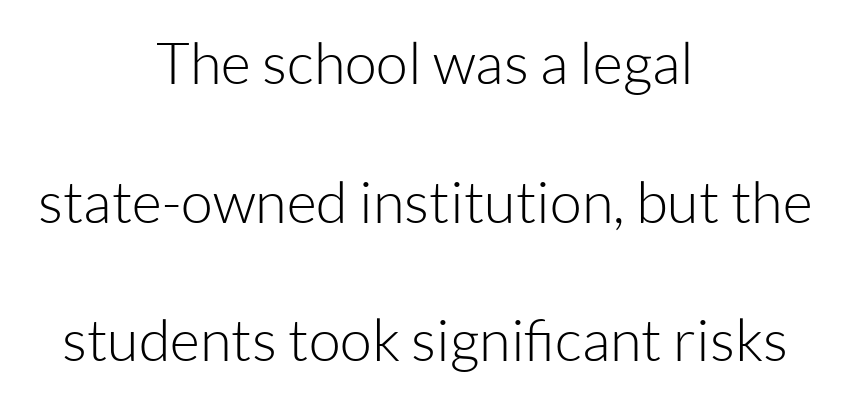
Widely set lines give the paragraph a tall, airy silhouette. Tracking here is standard; glyphs follow each other at the usual distance. The setting favours the middle, as headings and verse often do. The letterforms sit at book weight or below. Serifs: no, the terminals of the letterforms are clean.
